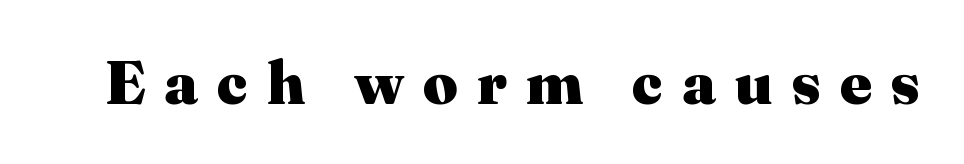
{"serif": "yes", "italic": "no", "bold": "yes", "weight": "heavy", "width": "normal", "stroke_contrast": "medium", "x_height": "medium", "monospaced": "no", "underline": "no", "letter_spacing": "wide", "letter_spacing_em": 0.31, "glyph_px": 61}
